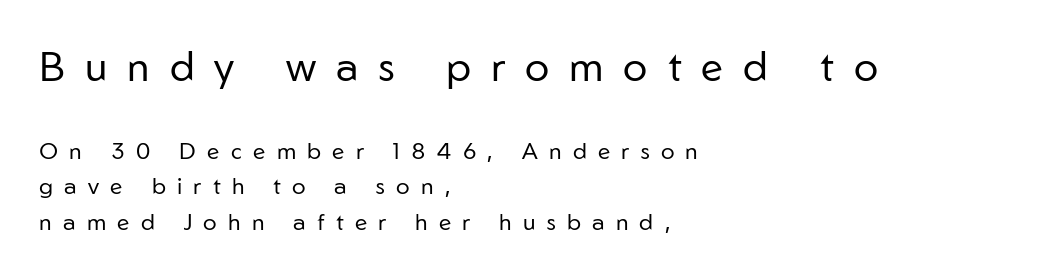
Notice how the passage keeps a crisp vertical edge on the left only. These lines were composed using upright roman letters. Vertical stems look standard width or narrower in stroke. Glyph-to-glyph distance is far greater than everyday printed text. Looks like regular typesetting: each glyph gets only the width it needs. A clean baseline with only descenders dipping below it.
